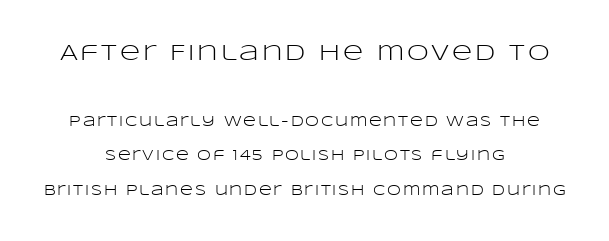
Q: Is the text bold? A: No.
Q: Is the text italic (slanted)? A: No, it is upright.
Q: Is the text underlined? A: No.
Q: How is the paragraph aligned? A: Centered.
Q: Is the spacing between lines tight, normal or loose? A: Loose.
Q: Which block of text is set in a larger size, the first (top) or the second (bottom)? A: The first (top) one.
